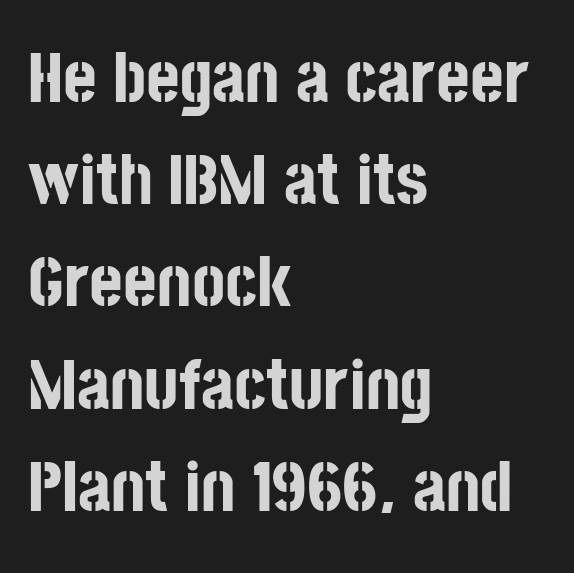
The image shows 72 px bold, condensed sans-serif type, upright; set left-aligned, normal line spacing (1.42x), normal letter spacing, not underlined; low stroke contrast and a large x-height.
